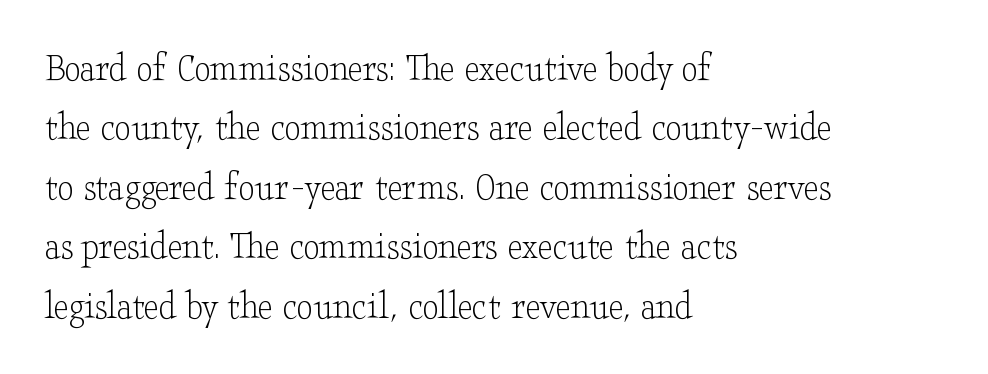
The image shows 41 px light, wide serif type, upright; set left-aligned, normal line spacing (1.45x), normal letter spacing, not underlined; low stroke contrast and a small x-height.
